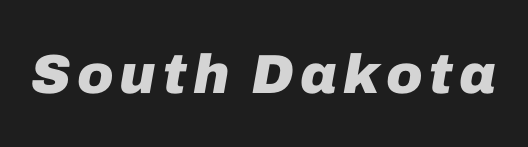
The text carries the slant typical of an italic or oblique font. Descenders hang freely into open space. You'd pick this weight for a headline — it's a proper bold. Proportional: the letters do not fall into vertical columns.
